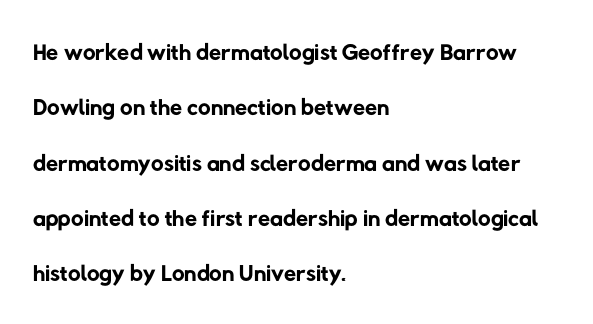
Q: Is the text bold? A: No.
Q: Is the typeface a serif or a sans-serif typeface? A: Sans-serif.
Q: Is the text underlined? A: No.
Q: How is the paragraph aligned? A: Left-aligned.
Q: Is the spacing between letters normal or unusually wide? A: Normal.
Q: Is the spacing between lines tight, normal or loose? A: Normal.
Q: Width (condensed, normal, or wide)? A: Normal.
Q: Stroke contrast? A: Low.
Q: x-height? A: Medium.
Q: Monospaced? A: No.
